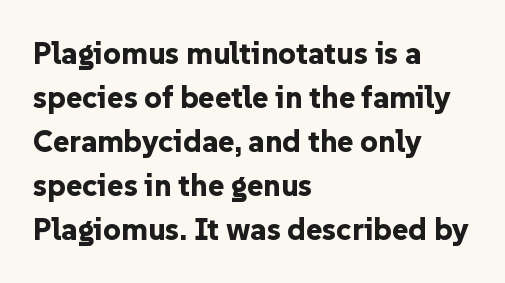
{"serif": "no", "italic": "no", "bold": "yes", "weight": "bold", "width": "normal", "stroke_contrast": "low", "x_height": "medium", "monospaced": "no", "underline": "no", "align": "left", "line_spacing": "normal", "line_spacing_ratio": 1.42, "letter_spacing": "normal", "letter_spacing_em": 0.0, "glyph_px": 31}
